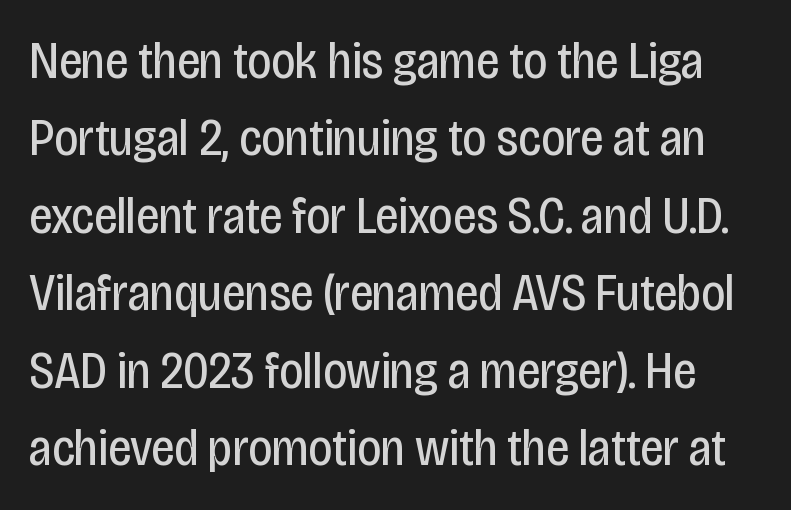
Q: Is the text bold? A: No.
Q: Is the text italic (slanted)? A: No, it is upright.
Q: Is the typeface a serif or a sans-serif typeface? A: Sans-serif.
Q: Is the text underlined? A: No.
Q: Is the spacing between letters normal or unusually wide? A: Normal.
Q: Is the spacing between lines tight, normal or loose? A: Normal.
Q: Width (condensed, normal, or wide)? A: Condensed.
Q: Stroke contrast? A: Low.
Q: x-height? A: Large.
Q: Monospaced? A: No.
